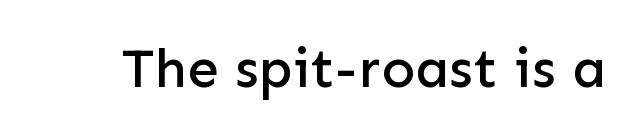
The image shows 56 px sans-serif type, upright; set normal letter spacing, not underlined; low stroke contrast and a medium x-height.
